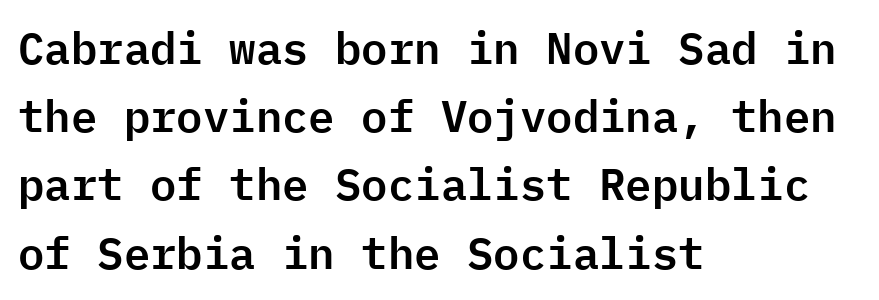
Q: Is the text italic (slanted)? A: No, it is upright.
Q: Is the typeface a serif or a sans-serif typeface? A: Sans-serif.
Q: Is the text underlined? A: No.
Q: How is the paragraph aligned? A: Left-aligned.
Q: Is the spacing between letters normal or unusually wide? A: Normal.
Q: Is the spacing between lines tight, normal or loose? A: Normal.
Q: Width (condensed, normal, or wide)? A: Normal.
Q: Stroke contrast? A: Low.
Q: x-height? A: Medium.
Q: Monospaced? A: Yes.
